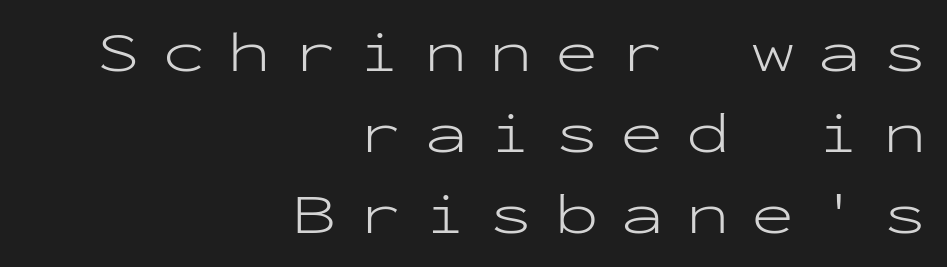
The image shows 58 px light, wide sans-serif type, upright, monospaced; set right-aligned, normal line spacing (1.4x), unusually wide letter spacing (+0.38 em), not underlined; low stroke contrast and a medium x-height.
